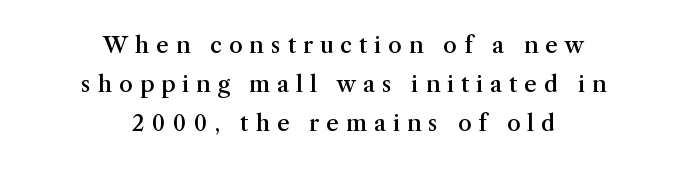
Glance below the letters and you will spot only blank space. No italicization has been applied; the sample stays upright. Someone cranked the tracking dial way up on this one. Compared with an ordinary text face, these strokes are moderately heavier — a semibold. Neither beginnings nor endings align; midpoints do.
